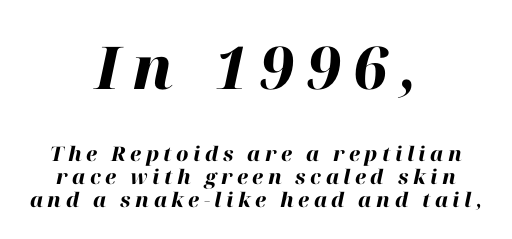
Visually, the top section dominates because its glyphs are scaled up. The rendering uses a small line-height, squeezing the rows. Typeset on center — no edge is straight. Someone cranked the tracking dial way up on this one. Would a proofreader flag this as italicized? Yes. Bare-footed words on every line.
